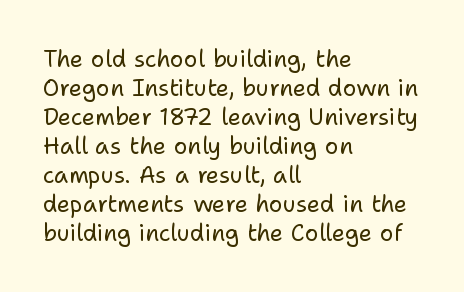
{"italic": "no", "bold": "no", "underline": "no", "align": "left", "line_spacing": "normal", "line_spacing_ratio": 1.26, "letter_spacing": "normal", "letter_spacing_em": 0.0, "glyph_px": 23}
